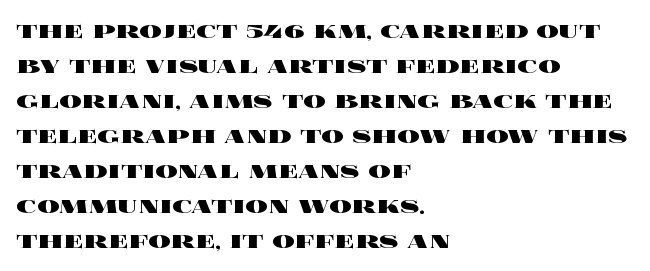
The lines are quadded left. This sample uses plain, unmodified letter spacing. When letters stand straight like this, we call the style roman or upright. The letters advance in unequal steps, a hallmark of proportional type. Each new line begins a customary step beneath the previous one. The passage shown is emphatically bold.
